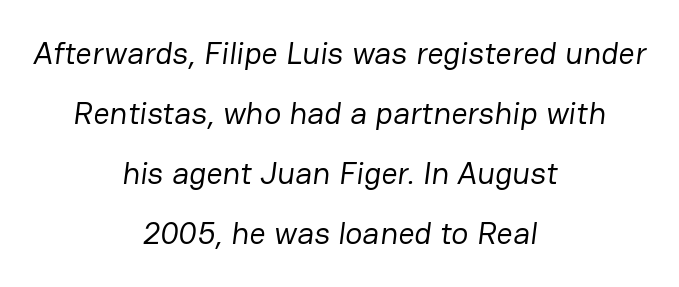
{"serif": "no", "bold": "no", "weight": "regular", "width": "normal", "stroke_contrast": "low", "x_height": "medium", "monospaced": "no", "underline": "no", "align": "center", "line_spacing_ratio": 1.88, "letter_spacing": "normal", "letter_spacing_em": 0.0, "glyph_px": 32}
